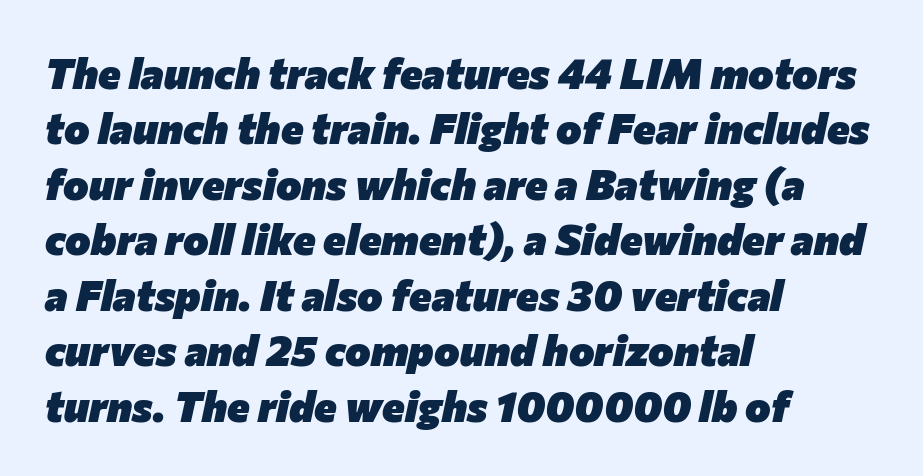
{"italic": "yes", "lean": "right", "slant_degrees": 12, "bold": "yes", "weight": "heavy", "width": "normal", "stroke_contrast": "low", "x_height": "medium", "monospaced": "no", "underline": "no", "align": "left", "line_spacing": "normal", "line_spacing_ratio": 1.29, "letter_spacing": "normal", "letter_spacing_em": 0.0, "glyph_px": 43}
